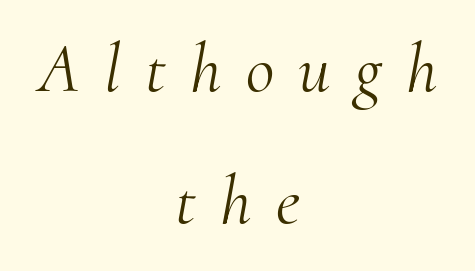
Q: Is the text bold? A: No.
Q: Is the text italic (slanted)? A: Yes, it leans right by about 10 degrees.
Q: Is the typeface a serif or a sans-serif typeface? A: Serif.
Q: Is the text underlined? A: No.
Q: How is the paragraph aligned? A: Centered.
Q: Is the spacing between letters normal or unusually wide? A: Unusually wide.
Q: Width (condensed, normal, or wide)? A: Normal.
Q: Stroke contrast? A: Medium.
Q: x-height? A: Small.
Q: Monospaced? A: No.
